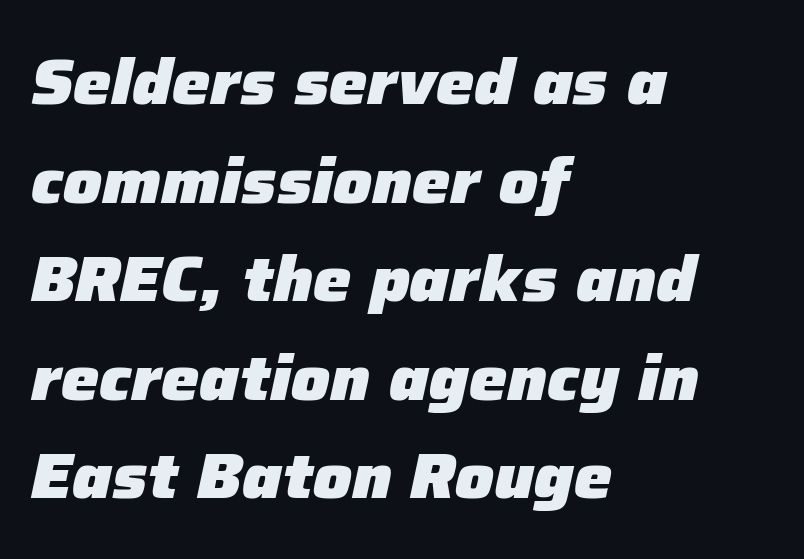
{"italic": "yes", "lean": "right", "slant_degrees": 12, "bold": "yes", "weight": "heavy", "width": "normal", "stroke_contrast": "low", "x_height": "medium", "monospaced": "no", "underline": "no", "align": "left", "line_spacing": "normal", "line_spacing_ratio": 1.54, "letter_spacing": "normal", "letter_spacing_em": 0.0, "glyph_px": 64}
